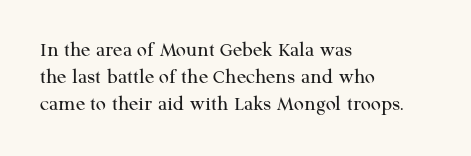
{"italic": "no", "bold": "no", "underline": "no", "align": "left", "line_spacing_ratio": 1.22, "letter_spacing": "normal", "letter_spacing_em": 0.0, "glyph_px": 22}
